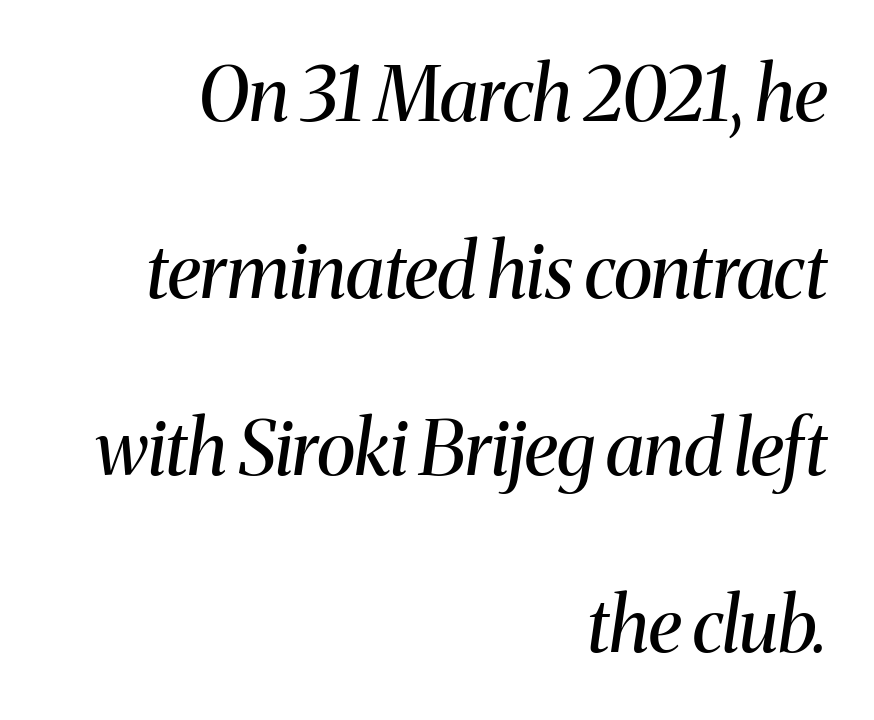
The image shows 75 px regular-weight serif type, italic (leaning right); set right-aligned, loose line spacing (2.36x), normal letter spacing, not underlined; medium stroke contrast and a medium x-height.
